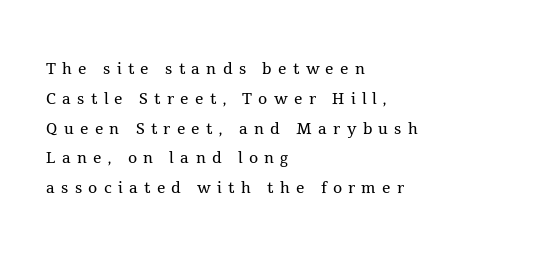
The image shows 21 px text type, upright; set left-aligned, normal line spacing (1.42x), unusually wide letter spacing (+0.3 em), not underlined.
